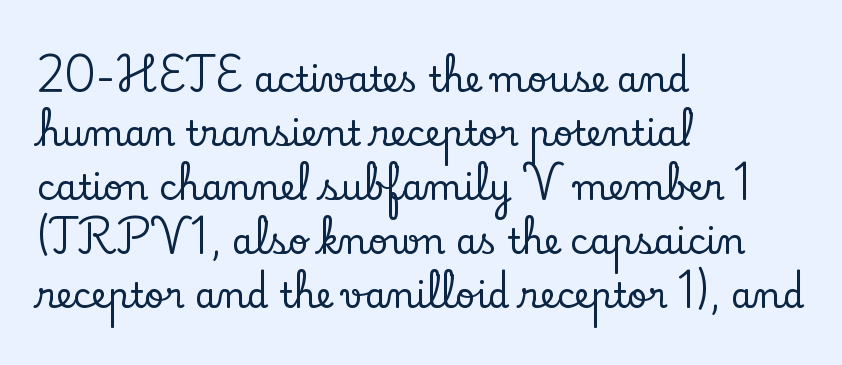
Q: Is the text italic (slanted)? A: No, it is upright.
Q: Is the typeface a serif or a sans-serif typeface? A: Serif.
Q: Is the text underlined? A: No.
Q: How is the paragraph aligned? A: Left-aligned.
Q: Is the spacing between letters normal or unusually wide? A: Normal.
Q: Is the spacing between lines tight, normal or loose? A: Normal.
Q: Width (condensed, normal, or wide)? A: Normal.
Q: Stroke contrast? A: Low.
Q: x-height? A: Small.
Q: Monospaced? A: No.
